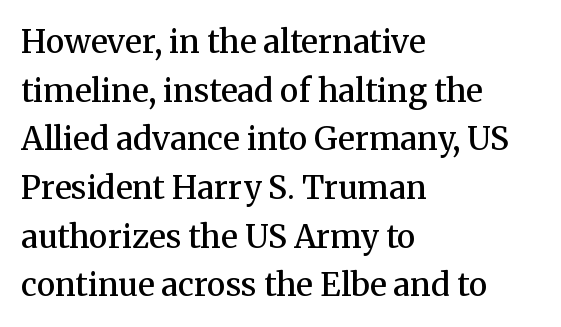
The image shows 32 px semibold serif type, upright; set left-aligned, normal line spacing (1.52x), normal letter spacing, not underlined; medium stroke contrast and a medium x-height.
